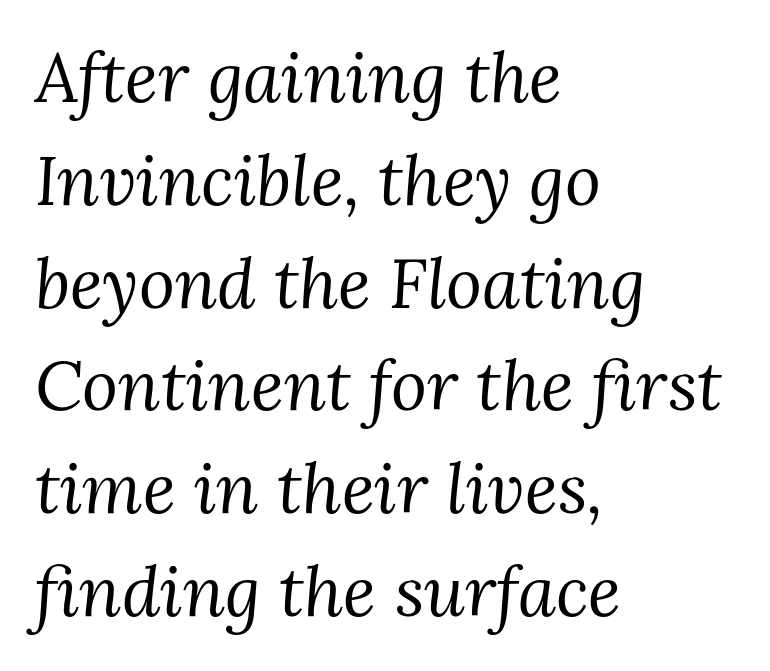
Q: Is the text bold? A: No.
Q: Is the text italic (slanted)? A: Yes, it leans right by about 3 degrees.
Q: Is the typeface a serif or a sans-serif typeface? A: Serif.
Q: Is the text underlined? A: No.
Q: How is the paragraph aligned? A: Left-aligned.
Q: Is the spacing between letters normal or unusually wide? A: Normal.
Q: Is the spacing between lines tight, normal or loose? A: Normal.
Q: Width (condensed, normal, or wide)? A: Normal.
Q: Stroke contrast? A: Medium.
Q: x-height? A: Medium.
Q: Monospaced? A: No.
